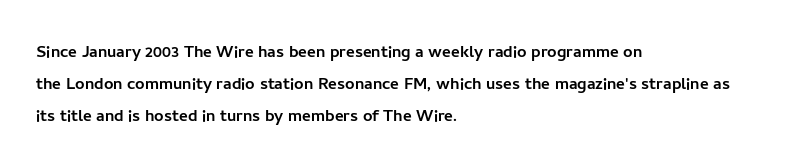
Q: Is the text italic (slanted)? A: No, it is upright.
Q: Is the text underlined? A: No.
Q: How is the paragraph aligned? A: Left-aligned.
Q: Is the spacing between letters normal or unusually wide? A: Normal.
Q: Is the spacing between lines tight, normal or loose? A: Normal.
